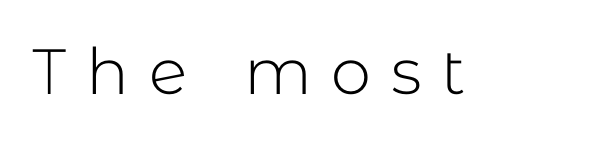
A quiet, ordinary-to-light weight characterises the typeface. Looks like regular typesetting: each glyph gets only the width it needs. The letters stand straight up with perfectly vertical stems. Lines of text with bare space underneath.
